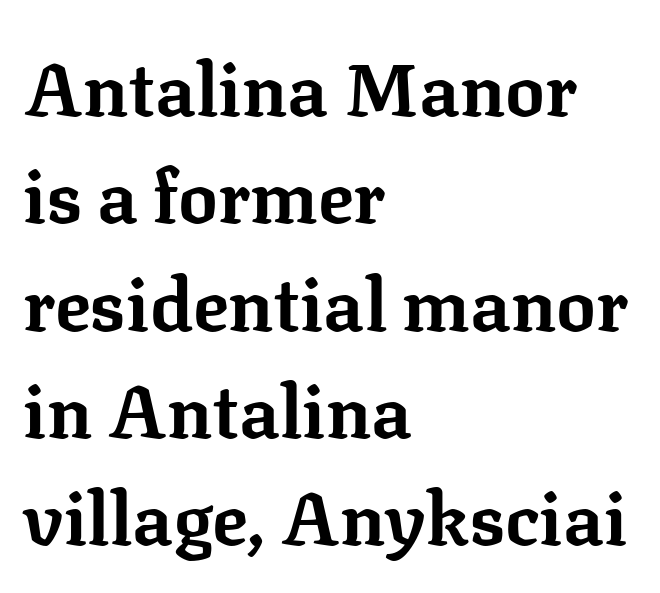
{"serif": "yes", "italic": "no", "bold": "yes", "weight": "bold", "width": "normal", "stroke_contrast": "low", "x_height": "medium", "monospaced": "no", "underline": "no", "align": "left", "line_spacing": "normal", "line_spacing_ratio": 1.45, "letter_spacing": "normal", "letter_spacing_em": 0.0, "glyph_px": 74}
